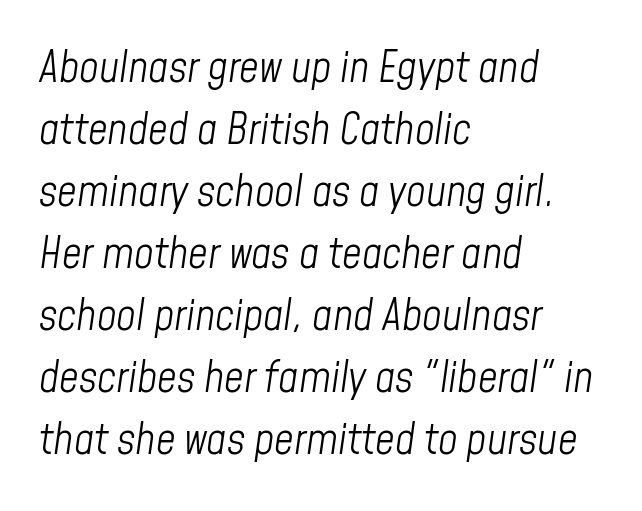
{"italic": "yes", "lean": "right", "slant_degrees": 8, "bold": "no", "weight": "light", "width": "condensed", "stroke_contrast": "low", "x_height": "medium", "monospaced": "no", "underline": "no", "align": "left", "line_spacing": "normal", "line_spacing_ratio": 1.44, "letter_spacing": "normal", "letter_spacing_em": 0.0, "glyph_px": 43}
